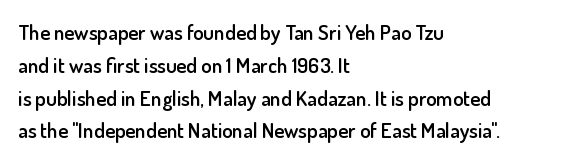
{"italic": "no", "bold": "semi", "underline": "no", "align": "left", "line_spacing": "normal", "line_spacing_ratio": 1.56, "letter_spacing": "normal", "letter_spacing_em": 0.0, "glyph_px": 21}
